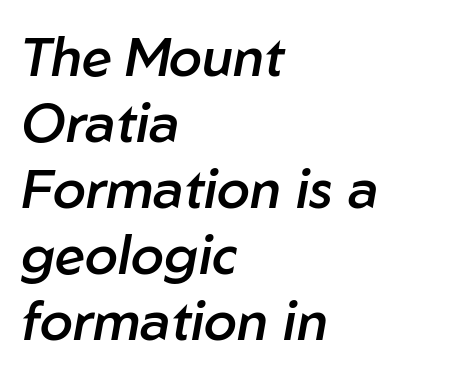
{"italic": "yes", "lean": "right", "slant_degrees": 10, "bold": "semi", "weight": "semibold", "width": "normal", "stroke_contrast": "low", "x_height": "medium", "monospaced": "no", "underline": "no", "align": "left", "line_spacing_ratio": 1.22, "letter_spacing": "normal", "letter_spacing_em": 0.0, "glyph_px": 54}
